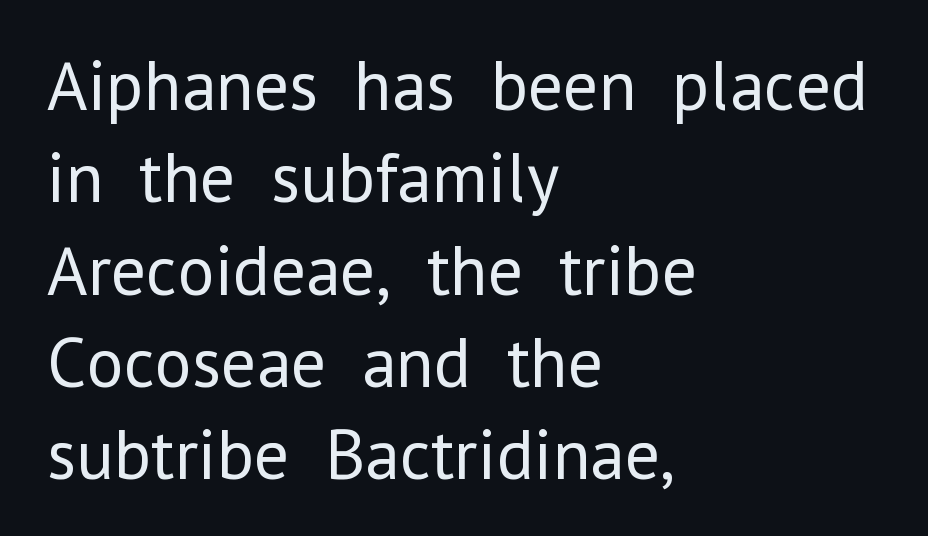
Q: Is the text bold? A: No.
Q: Is the text italic (slanted)? A: No, it is upright.
Q: Is the typeface a serif or a sans-serif typeface? A: Sans-serif.
Q: Is the text underlined? A: No.
Q: How is the paragraph aligned? A: Left-aligned.
Q: Is the spacing between letters normal or unusually wide? A: Normal.
Q: Is the spacing between lines tight, normal or loose? A: Normal.
Q: Width (condensed, normal, or wide)? A: Normal.
Q: Stroke contrast? A: Low.
Q: x-height? A: Medium.
Q: Monospaced? A: No.
